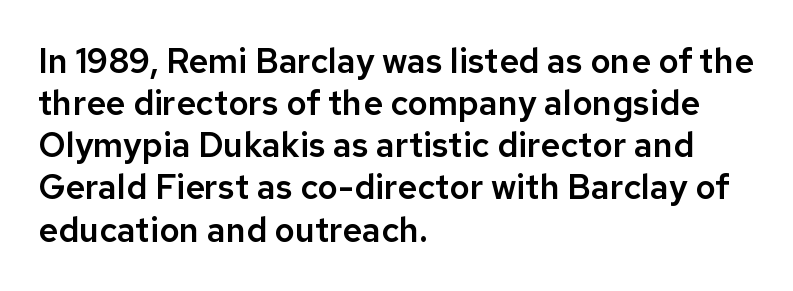
{"serif": "no", "italic": "no", "width": "normal", "stroke_contrast": "low", "x_height": "medium", "monospaced": "no", "underline": "no", "align": "left", "line_spacing_ratio": 1.24, "letter_spacing": "normal", "letter_spacing_em": 0.0, "glyph_px": 34}
